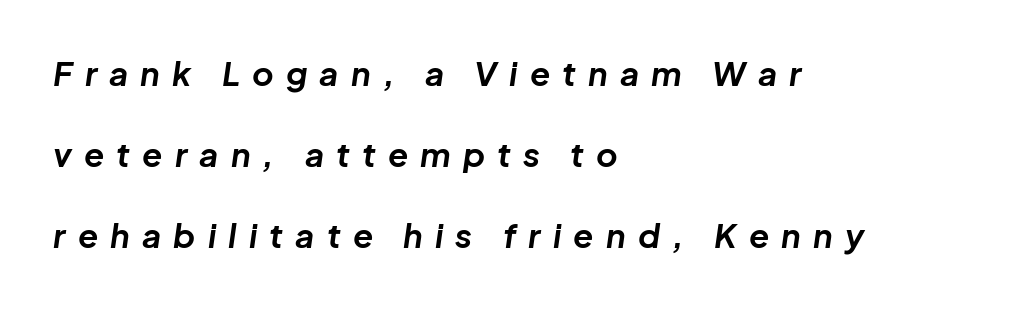
Unmarked baselines from the first word to the last. Regarding leading, the lines here are spaced well apart. Here the glyphs are tracked loosely, breaking word shapes into spaced letters. The lines in this sample share a left origin and differ only in where they stop. The face used here is proportionally spaced, like ordinary book or web type.
